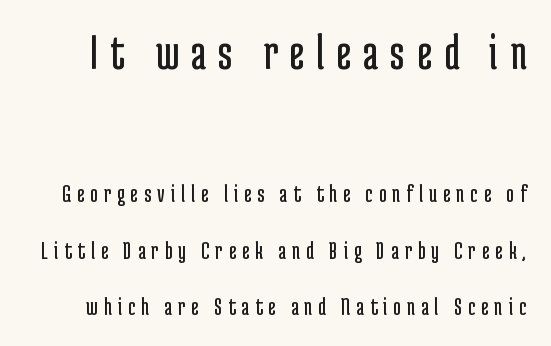
{"serif": "no", "italic": "no", "bold": "no", "weight": "regular", "width": "condensed", "stroke_contrast": "low", "x_height": "medium", "monospaced": "no", "underline": "no", "line_spacing": "loose", "line_spacing_ratio": 2.18, "letter_spacing": "wide", "letter_spacing_em": 0.23, "larger_block": "first", "size_ratio": 2.0, "glyph_px": 52}
